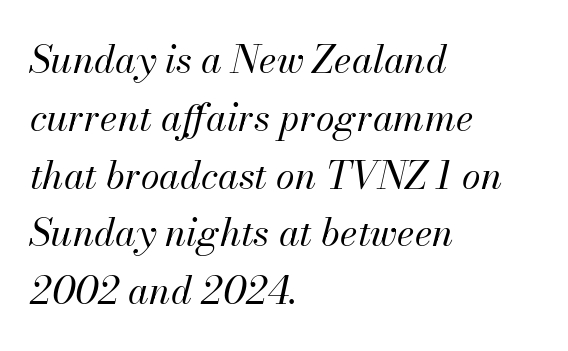
The paragraph has a hard left edge and a soft right edge. Honestly, there is no underline to notice here at all. A typesetter would call this proportional, since set widths differ per character. When letters slant like this, we call the style italic. Evenly set lines give the paragraph a standard silhouette.
